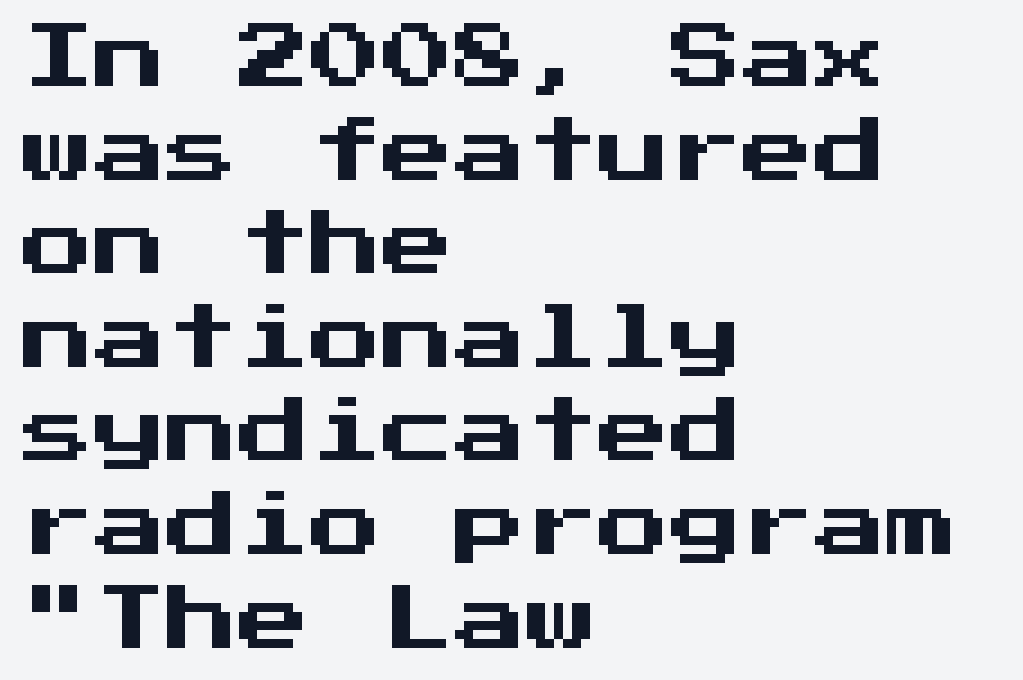
The image shows 72 px sans-serif type, upright; set left-aligned, normal line spacing (1.3x), normal letter spacing, not underlined; medium stroke contrast and a medium x-height.
